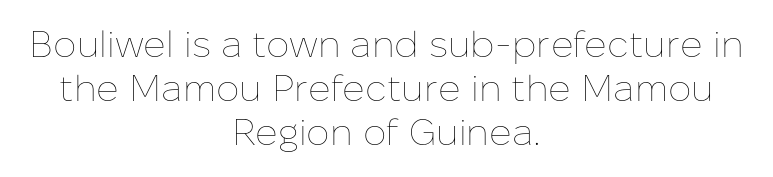
{"italic": "no", "bold": "no", "weight": "thin", "width": "normal", "stroke_contrast": "low", "x_height": "medium", "monospaced": "no", "underline": "no", "align": "center", "line_spacing_ratio": 1.19, "letter_spacing": "normal", "letter_spacing_em": 0.0, "glyph_px": 37}
